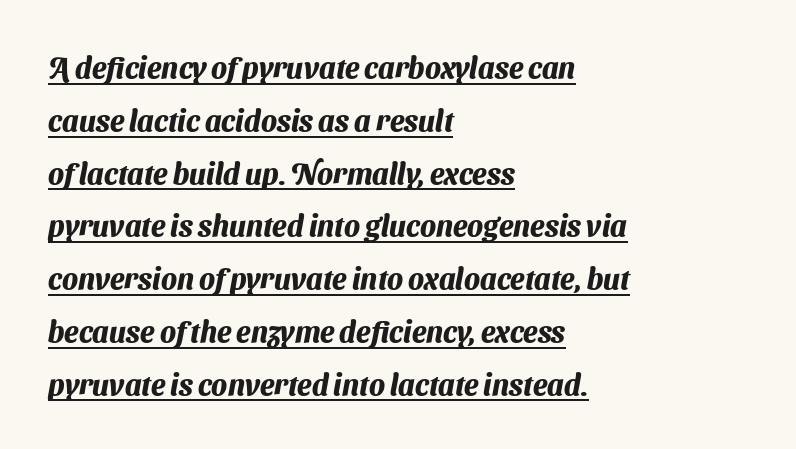
This rendering uses left alignment, leaving the right contour irregular. A full-strength bold gives these letters their thick strokes. The face used here appears with an underline applied. The rendering keeps characters at their native spacing. The designer went with a sans here, leaving each stem footless. Each letter keeps its own natural width here, so spacing adapts to shape.
